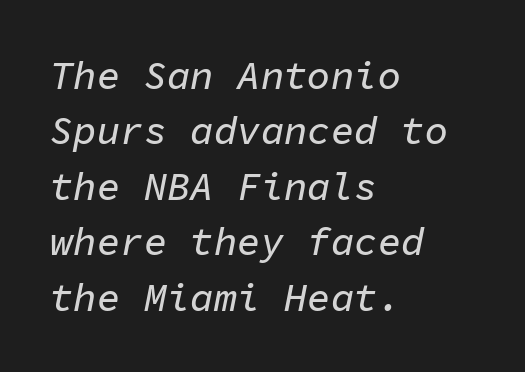
These lines keep a tight, regular rhythm from letter to letter. The whole block is typeset with a tilt. Left-aligned paragraph, ragged on the right. The string is rendered with underlining switched off. Fixed-width glyphs throughout — classic coding-font behaviour.
